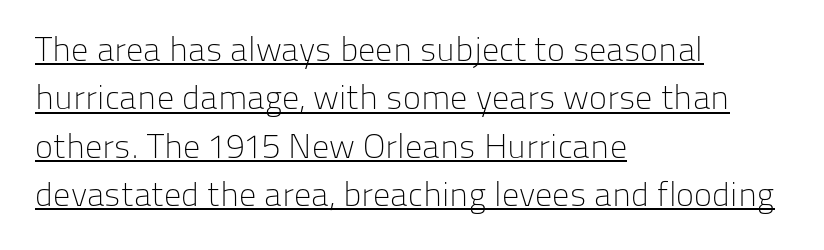
Q: Is the text bold? A: No.
Q: Is the text italic (slanted)? A: No, it is upright.
Q: Is the typeface a serif or a sans-serif typeface? A: Sans-serif.
Q: Is the text underlined? A: Yes.
Q: How is the paragraph aligned? A: Left-aligned.
Q: Is the spacing between letters normal or unusually wide? A: Normal.
Q: Is the spacing between lines tight, normal or loose? A: Normal.
Q: Width (condensed, normal, or wide)? A: Normal.
Q: Stroke contrast? A: Low.
Q: x-height? A: Medium.
Q: Monospaced? A: No.
